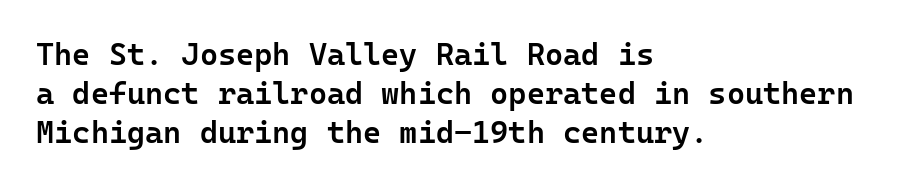
{"serif": "no", "italic": "no", "bold": "semi", "weight": "semibold", "width": "normal", "stroke_contrast": "low", "x_height": "medium", "underline": "no", "align": "left", "line_spacing": "normal", "line_spacing_ratio": 1.26, "letter_spacing": "normal", "letter_spacing_em": 0.0, "glyph_px": 31}
